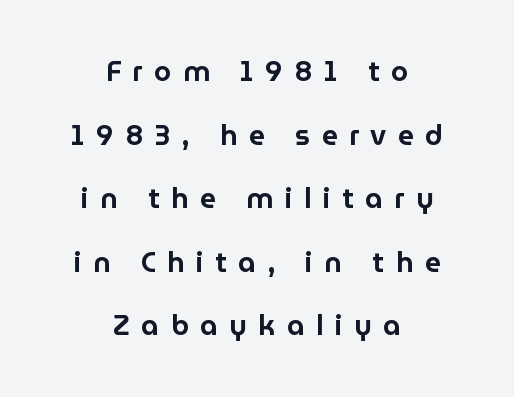
{"serif": "no", "italic": "no", "width": "normal", "stroke_contrast": "low", "x_height": "medium", "monospaced": "no", "underline": "no", "align": "center", "line_spacing": "loose", "line_spacing_ratio": 2.27, "letter_spacing": "wide", "letter_spacing_em": 0.41, "glyph_px": 28}
